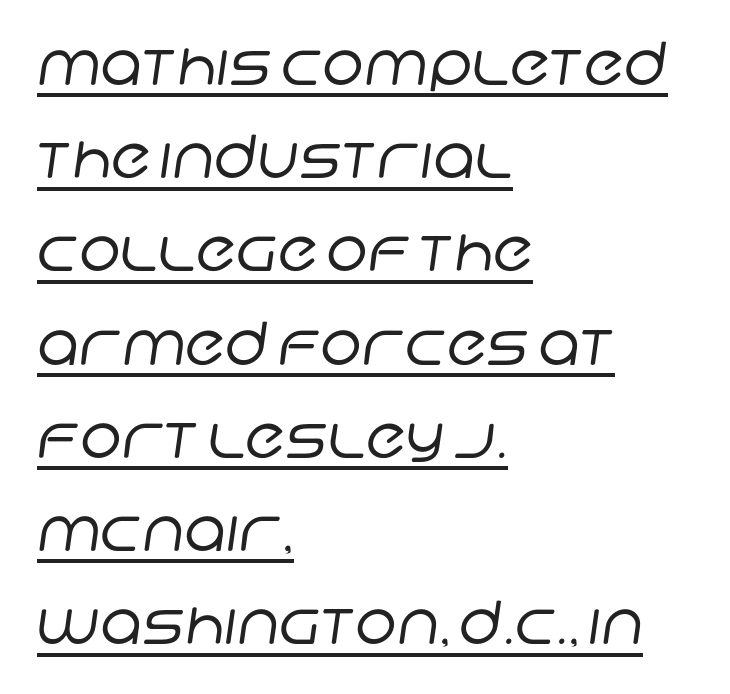
Q: Is the text bold? A: No.
Q: Is the typeface a serif or a sans-serif typeface? A: Sans-serif.
Q: Is the text underlined? A: Yes.
Q: How is the paragraph aligned? A: Left-aligned.
Q: Is the spacing between letters normal or unusually wide? A: Normal.
Q: Is the spacing between lines tight, normal or loose? A: Normal.
Q: Width (condensed, normal, or wide)? A: Normal.
Q: Stroke contrast? A: Low.
Q: x-height? A: Large.
Q: Monospaced? A: No.
